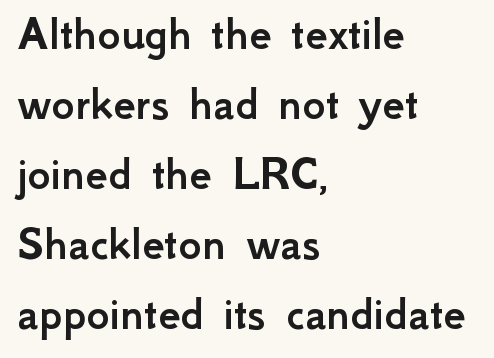
{"serif": "no", "italic": "no", "width": "normal", "stroke_contrast": "low", "x_height": "small", "monospaced": "no", "underline": "no", "align": "left", "line_spacing": "normal", "line_spacing_ratio": 1.4, "letter_spacing": "normal", "letter_spacing_em": 0.0, "glyph_px": 50}
